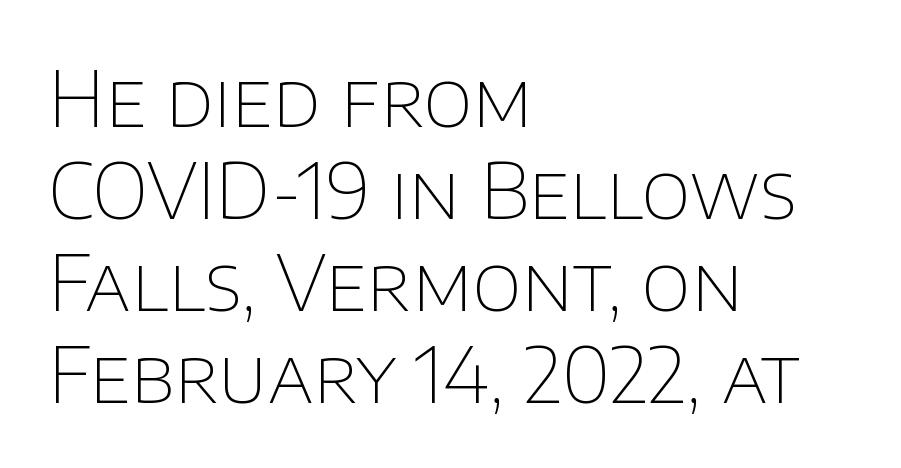
Examine the stroke ends and you'll find no serifs. The words here are not underlined. How are the letters spaced? Ordinarily, with no added tracking. This reads as an unemphasized weight, regular at the heaviest.
